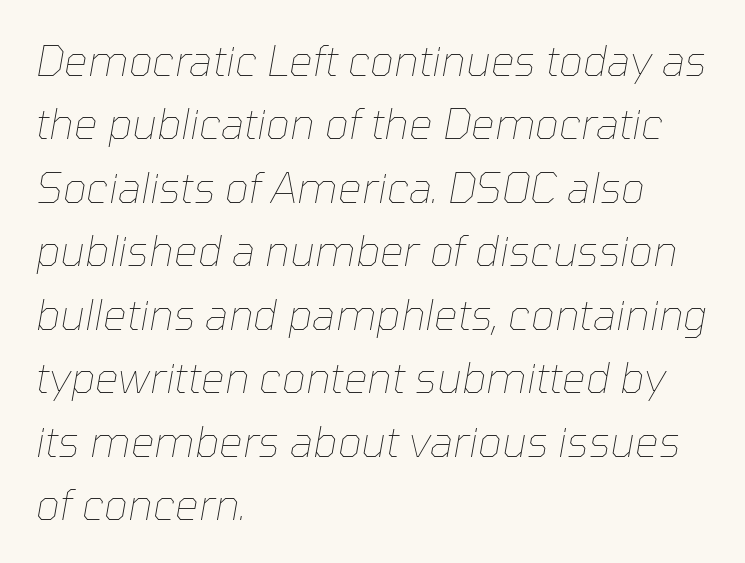
{"italic": "yes", "lean": "right", "slant_degrees": 10, "bold": "no", "weight": "thin", "width": "normal", "stroke_contrast": "low", "x_height": "medium", "monospaced": "no", "underline": "no", "align": "left", "line_spacing": "normal", "line_spacing_ratio": 1.51, "letter_spacing": "normal", "letter_spacing_em": 0.0, "glyph_px": 42}
